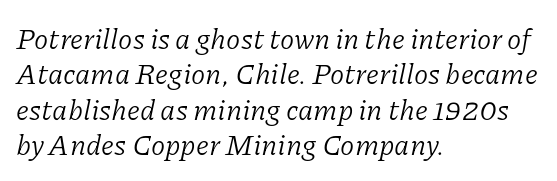
The baseline area is clear. Which margin do the lines hug? The left one — the right edge is uneven. Varying glyph widths throughout — classic text-font behaviour. Quick note: italic. Stroke terminals: seriffed. The weight tops out at a normal text grade.
